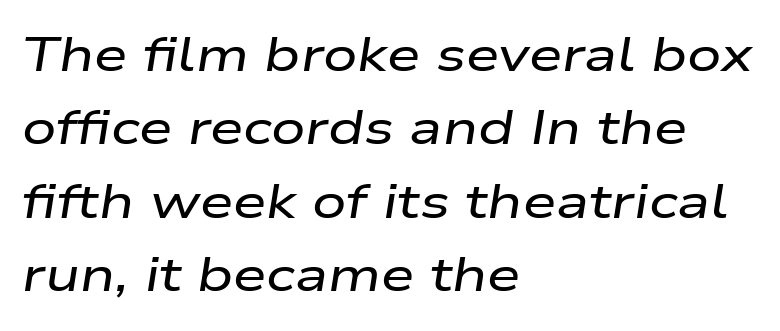
Q: Is the text italic (slanted)? A: Yes, it leans right by about 9 degrees.
Q: Is the text underlined? A: No.
Q: How is the paragraph aligned? A: Left-aligned.
Q: Is the spacing between letters normal or unusually wide? A: Normal.
Q: Is the spacing between lines tight, normal or loose? A: Normal.
Q: Width (condensed, normal, or wide)? A: Wide.
Q: Stroke contrast? A: Low.
Q: x-height? A: Medium.
Q: Monospaced? A: No.
